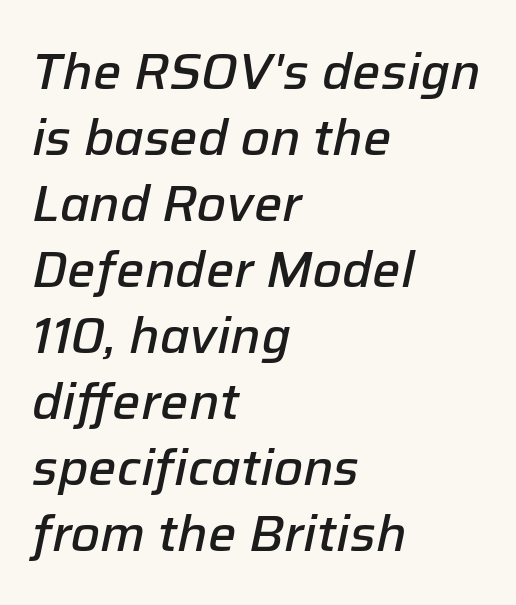
{"italic": "yes", "lean": "right", "slant_degrees": 12, "bold": "semi", "weight": "semibold", "width": "normal", "stroke_contrast": "low", "x_height": "medium", "monospaced": "no", "underline": "no", "align": "left", "line_spacing": "normal", "line_spacing_ratio": 1.32, "letter_spacing": "normal", "letter_spacing_em": 0.0, "glyph_px": 50}
